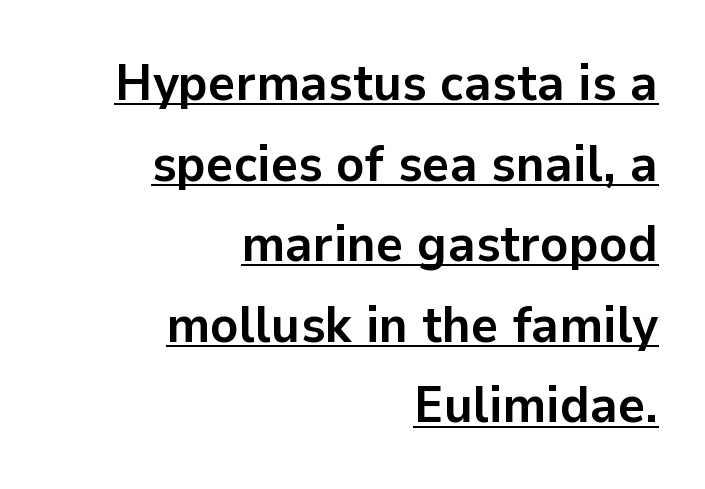
Q: Is the text bold? A: Yes.
Q: Is the text italic (slanted)? A: No, it is upright.
Q: Is the typeface a serif or a sans-serif typeface? A: Sans-serif.
Q: Is the text underlined? A: Yes.
Q: How is the paragraph aligned? A: Right-aligned.
Q: Is the spacing between letters normal or unusually wide? A: Normal.
Q: Is the spacing between lines tight, normal or loose? A: Normal.
Q: Width (condensed, normal, or wide)? A: Normal.
Q: Stroke contrast? A: Low.
Q: x-height? A: Medium.
Q: Monospaced? A: No.
